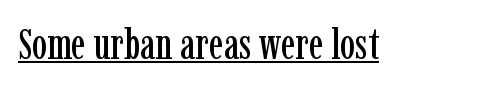
Classification — serif. Descenders here cross a horizontal rule under the line. This sample has the flowing, uneven cadence of proportional lettering. These lines keep a tight, regular rhythm from letter to letter. Rendered with straight, roman letterforms.
